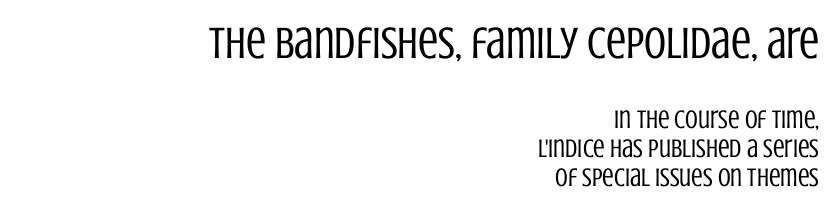
Is the letter spacing exaggerated? No — it looks like the ordinary default. Grotesque or geometric, the face here clearly has no serifs. The setting favours the right margin, as signatures and pull-quotes sometimes do. Is this a fixed-width face? No — the glyphs have proportional, varying widths. The leading is snug, giving the passage a crowded texture. Vertical stems look standard width or narrower in stroke.
